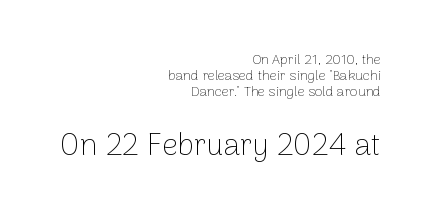
{"serif": "no", "italic": "no", "bold": "no", "weight": "thin", "width": "normal", "stroke_contrast": "low", "x_height": "medium", "monospaced": "no", "underline": "no", "align": "right", "line_spacing": "tight", "line_spacing_ratio": 1.14, "letter_spacing": "normal", "letter_spacing_em": 0.0, "larger_block": "second", "size_ratio": 2.21, "glyph_px": 31}
